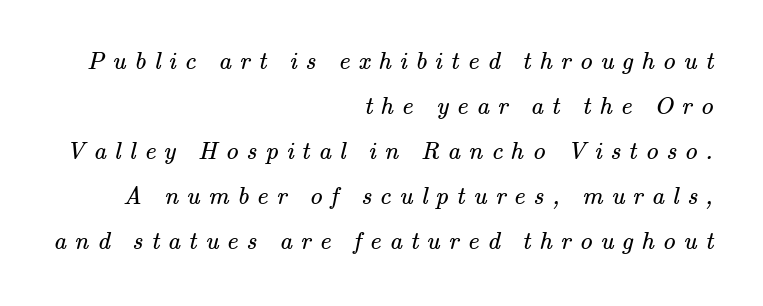
Q: Is the text bold? A: No.
Q: Is the text underlined? A: No.
Q: How is the paragraph aligned? A: Right-aligned.
Q: Is the spacing between letters normal or unusually wide? A: Unusually wide.
